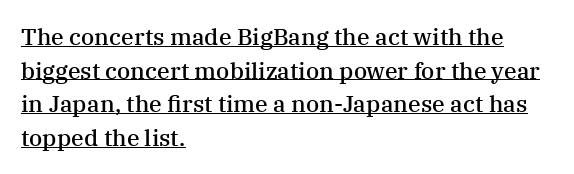
Q: Is the text bold? A: Semi-bold.
Q: Is the text italic (slanted)? A: No, it is upright.
Q: Is the text underlined? A: Yes.
Q: How is the paragraph aligned? A: Left-aligned.
Q: Is the spacing between letters normal or unusually wide? A: Normal.
Q: Is the spacing between lines tight, normal or loose? A: Normal.
